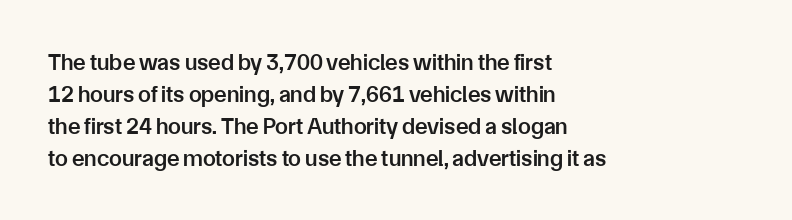
The image shows 23 px text type, upright; set left-aligned, normal line spacing (1.39x), normal letter spacing, not underlined.
